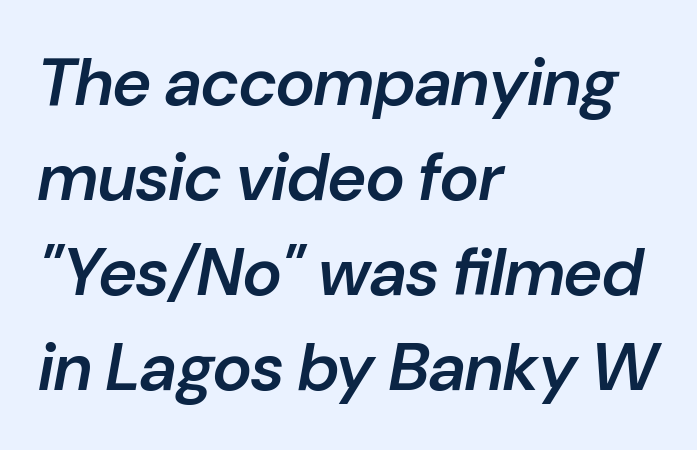
Do the characters align in a grid? No, the font is proportional. What's the leading like? Ordinary, nothing unusual. The typesetting leans somewhat heavy: a semibold. The letters are slanted; this is an italic face. The specimen omits any rule beneath the text block's lines.
